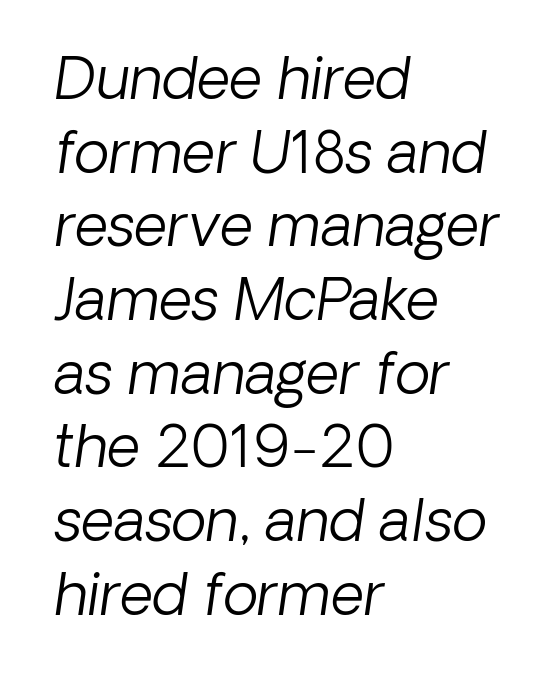
The image shows 58 px light sans-serif type; set left-aligned, normal line spacing (1.27x), normal letter spacing, not underlined; low stroke contrast and a medium x-height.
